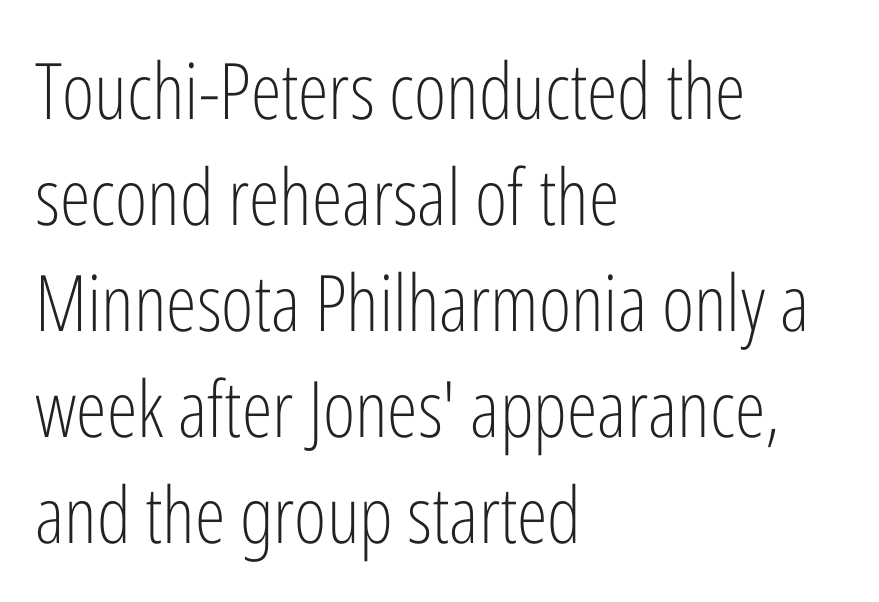
The image shows 78 px light, condensed sans-serif type, upright; set left-aligned, normal line spacing (1.36x), normal letter spacing, not underlined; low stroke contrast and a medium x-height.
